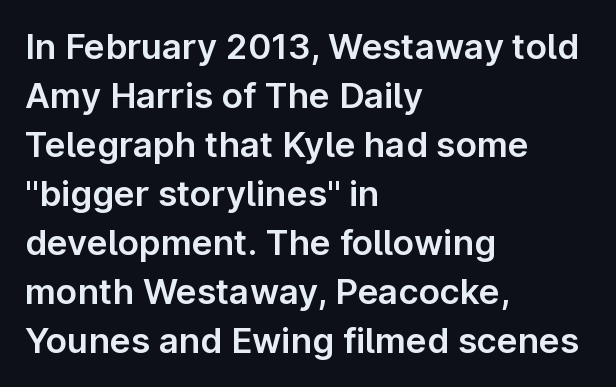
The image shows 35 px sans-serif type, upright; set left-aligned, normal line spacing (1.4x), normal letter spacing, not underlined; low stroke contrast and a medium x-height.
